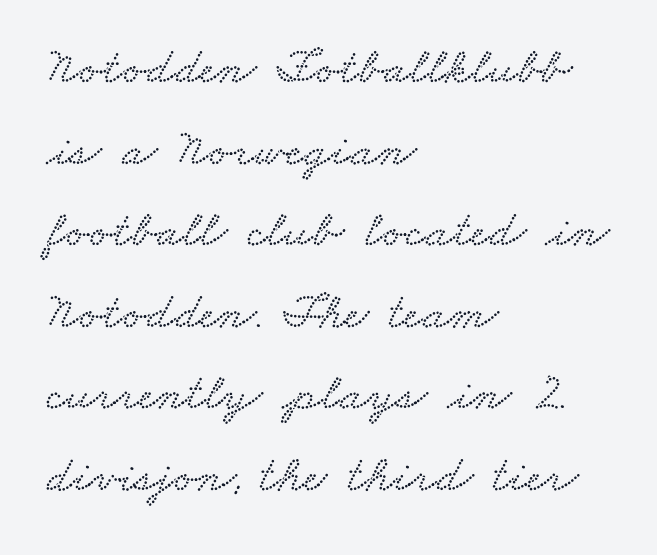
The image shows 51 px wide type; set left-aligned, normal line spacing (1.6x), normal letter spacing, not underlined; low stroke contrast and a small x-height.
